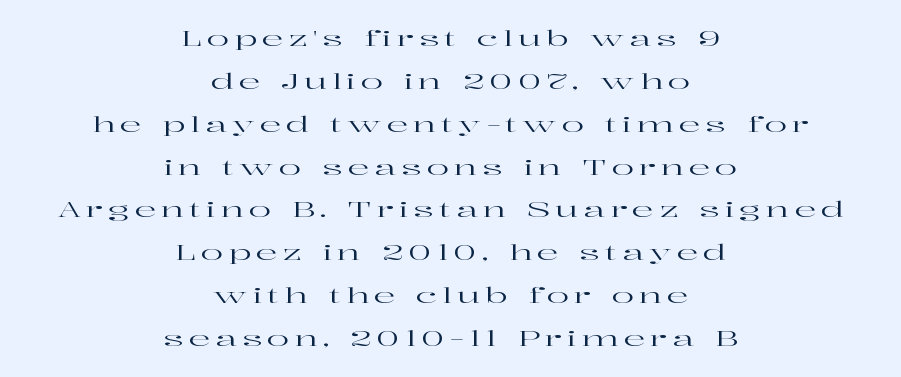
{"italic": "no", "underline": "no", "align": "center", "line_spacing": "loose", "line_spacing_ratio": 2.04, "letter_spacing": "wide", "letter_spacing_em": 0.24, "glyph_px": 21}
